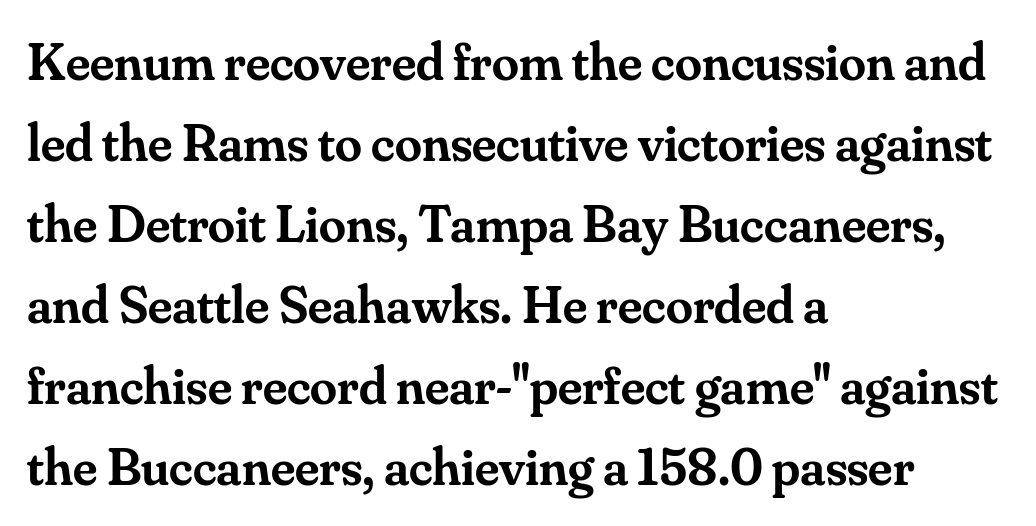
The image shows 54 px semibold serif type, upright; set left-aligned, normal line spacing (1.5x), normal letter spacing, not underlined; medium stroke contrast and a small x-height.
